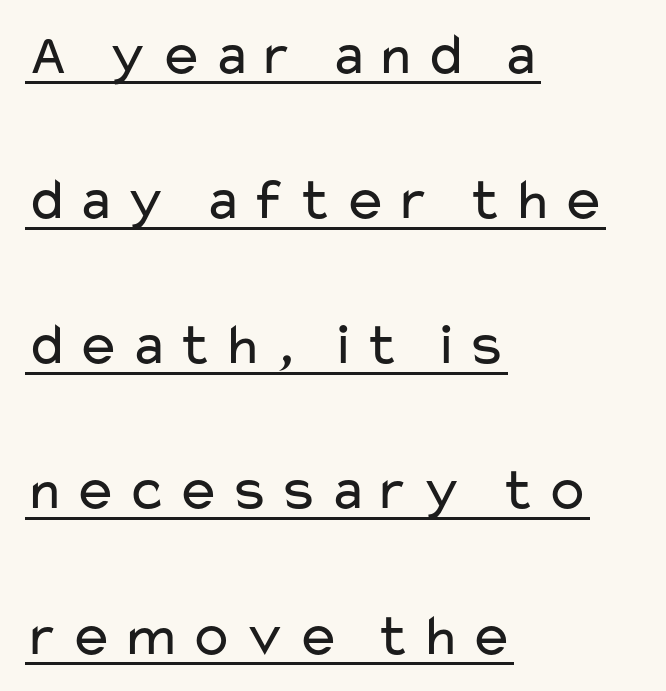
{"serif": "no", "italic": "no", "bold": "no", "weight": "regular", "width": "wide", "stroke_contrast": "low", "x_height": "medium", "monospaced": "no", "underline": "yes", "align": "left", "line_spacing": "loose", "line_spacing_ratio": 2.46, "glyph_px": 59}
